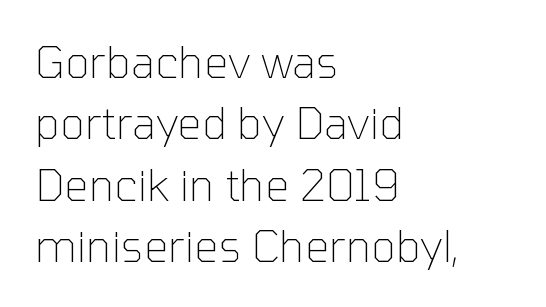
The image shows 43 px thin sans-serif type, upright; set left-aligned, normal line spacing (1.43x), normal letter spacing, not underlined; low stroke contrast and a medium x-height.
